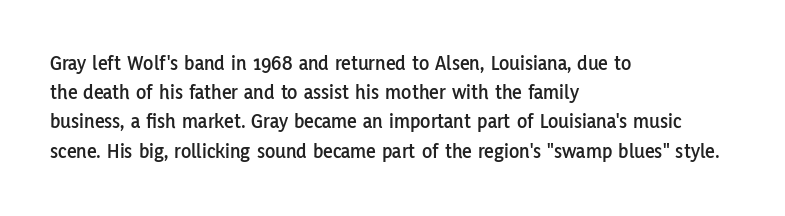
The image shows 21 px text type, upright; set left-aligned, normal line spacing (1.39x), normal letter spacing, not underlined.
